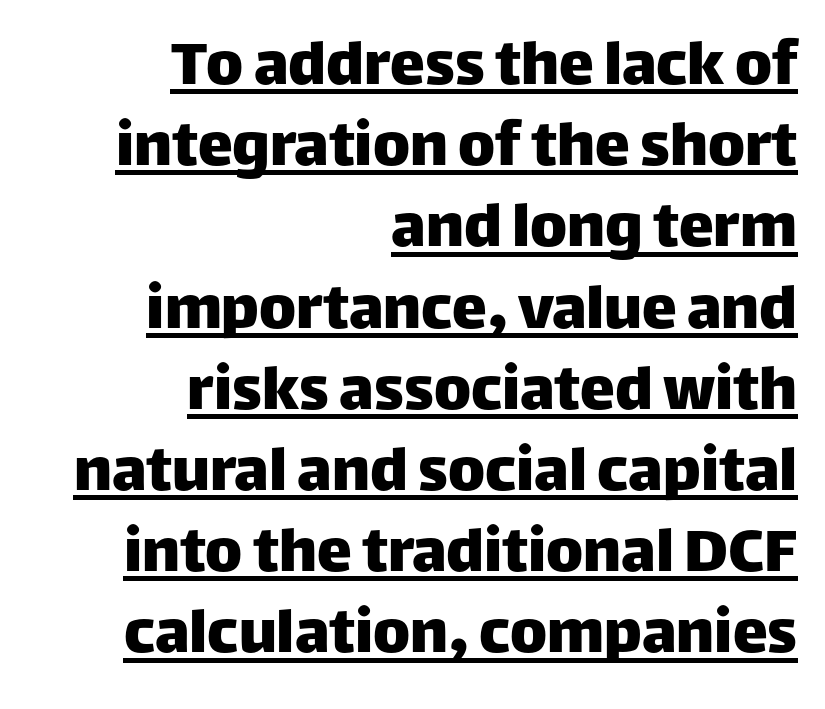
The image shows 70 px sans-serif type, upright; set right-aligned, line spacing 1.16x, normal letter spacing, underlined; low stroke contrast and a large x-height.
